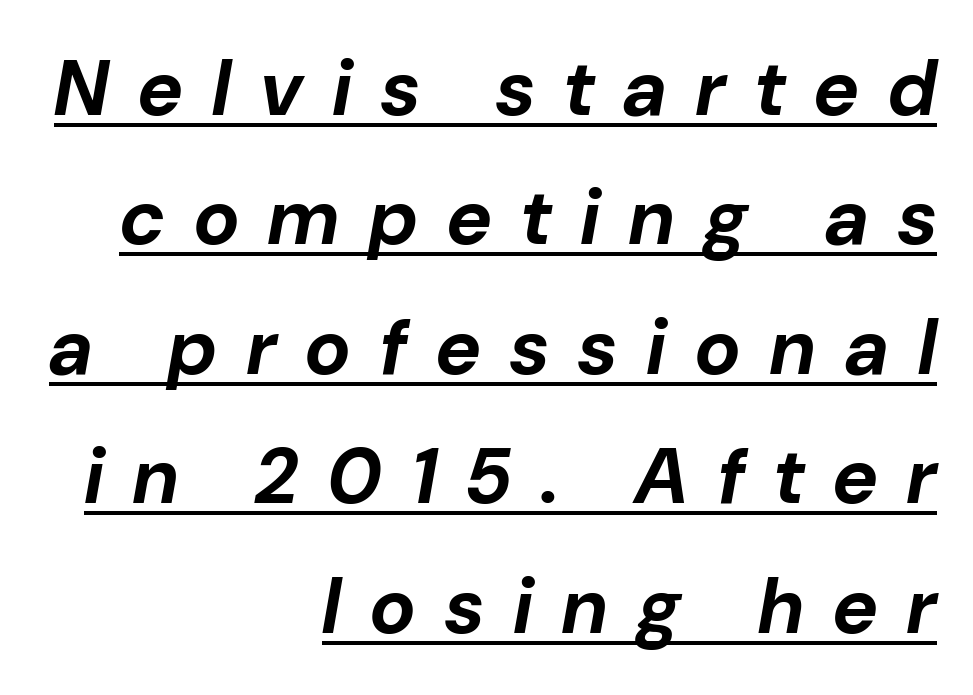
The typesetter chose a ragged-left arrangement here. Honestly, the letter spacing is so wide it's the main thing you notice. The strokes are fattened all the way to bold. Italic: yes, the glyphs are oblique. The rendered words wear a rule along their underside.
